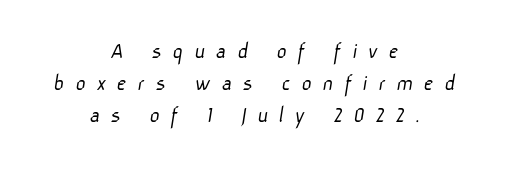
Q: Is the text bold? A: No.
Q: Is the text underlined? A: No.
Q: How is the paragraph aligned? A: Centered.
Q: Is the spacing between letters normal or unusually wide? A: Unusually wide.
Q: Is the spacing between lines tight, normal or loose? A: Normal.
